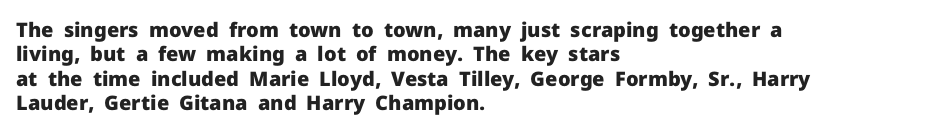
Q: Is the text bold? A: Yes.
Q: Is the text italic (slanted)? A: No, it is upright.
Q: Is the text underlined? A: No.
Q: How is the paragraph aligned? A: Left-aligned.
Q: Is the spacing between letters normal or unusually wide? A: Normal.
